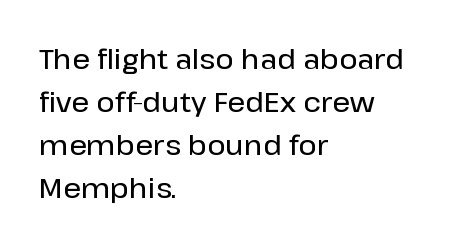
Q: Is the text italic (slanted)? A: No, it is upright.
Q: Is the typeface a serif or a sans-serif typeface? A: Sans-serif.
Q: Is the text underlined? A: No.
Q: How is the paragraph aligned? A: Left-aligned.
Q: Is the spacing between letters normal or unusually wide? A: Normal.
Q: Is the spacing between lines tight, normal or loose? A: Normal.
Q: Width (condensed, normal, or wide)? A: Normal.
Q: Stroke contrast? A: Low.
Q: x-height? A: Medium.
Q: Monospaced? A: No.
